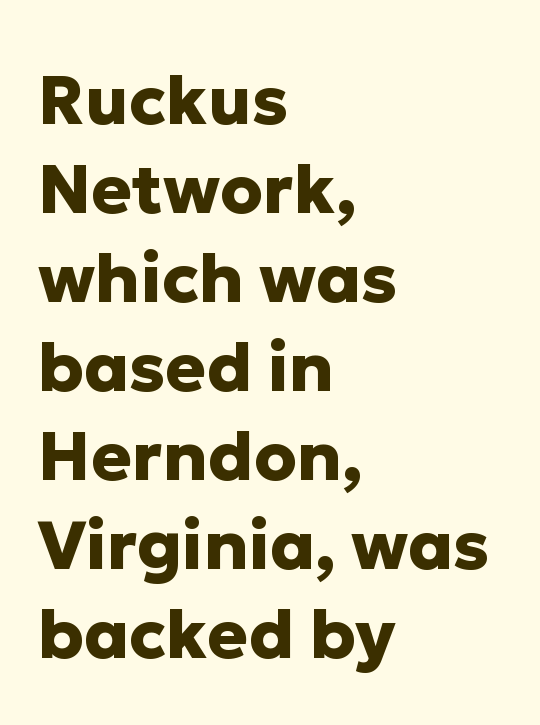
{"serif": "no", "italic": "no", "bold": "yes", "weight": "heavy", "width": "normal", "stroke_contrast": "low", "x_height": "medium", "monospaced": "no", "underline": "no", "align": "left", "line_spacing": "normal", "line_spacing_ratio": 1.31, "letter_spacing": "normal", "letter_spacing_em": 0.0, "glyph_px": 68}
